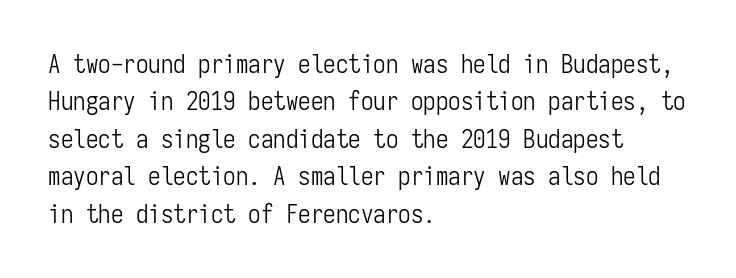
{"italic": "no", "bold": "no", "underline": "no", "align": "left", "line_spacing": "normal", "line_spacing_ratio": 1.5, "letter_spacing": "normal", "letter_spacing_em": 0.0, "glyph_px": 25}
